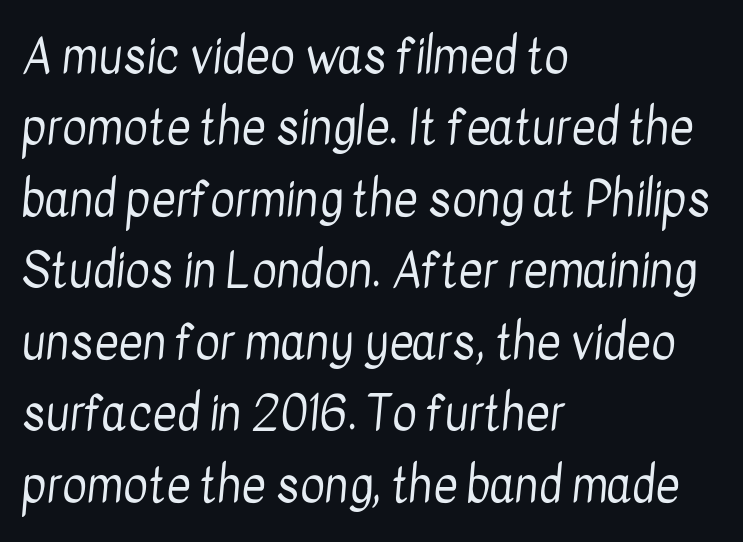
Q: Is the text bold? A: No.
Q: Is the typeface a serif or a sans-serif typeface? A: Sans-serif.
Q: Is the text underlined? A: No.
Q: How is the paragraph aligned? A: Left-aligned.
Q: Is the spacing between letters normal or unusually wide? A: Normal.
Q: Is the spacing between lines tight, normal or loose? A: Normal.
Q: Width (condensed, normal, or wide)? A: Condensed.
Q: Stroke contrast? A: Low.
Q: x-height? A: Medium.
Q: Monospaced? A: No.
